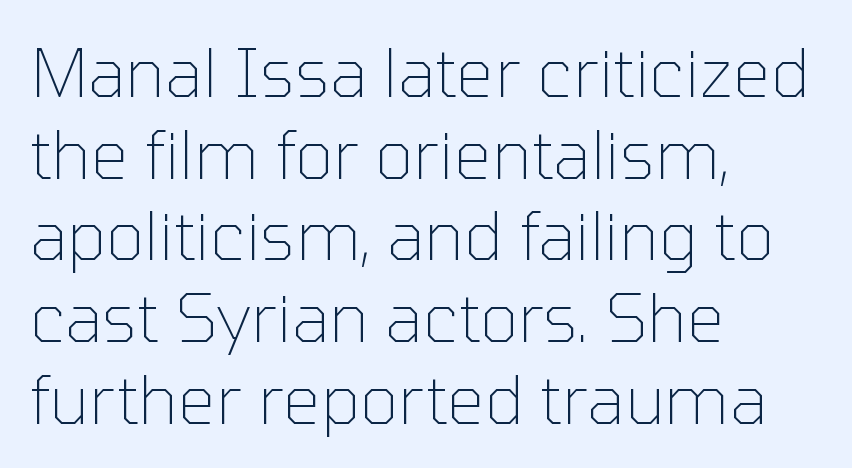
The image shows 67 px thin sans-serif type, upright; set left-aligned, line spacing 1.22x, normal letter spacing, not underlined; low stroke contrast and a medium x-height.
